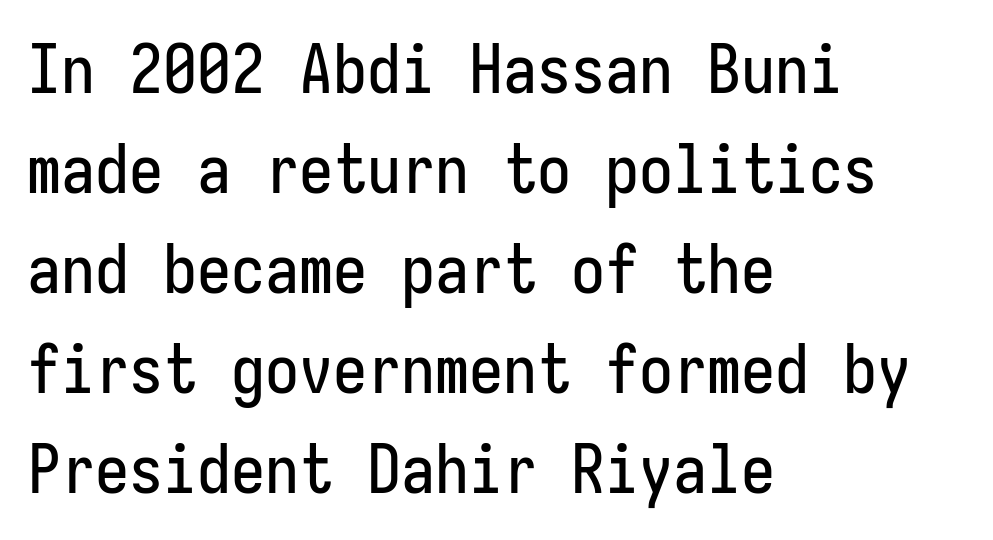
Is the letter spacing exaggerated? No — it looks like the ordinary default. Where is the straight margin? On the left. Think of a typewriter: that constant character pitch is what you see here. The words here are not underlined. The font family rendered here belongs to the sans-serif group. Notice how descenders clear the ascenders below comfortably — that's standard leading.
